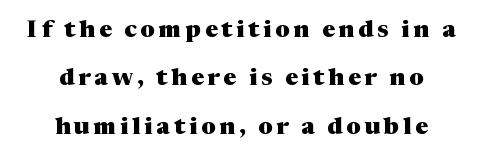
The image shows 24 px bold type, upright; set centered, loose line spacing (2.02x), not underlined.
